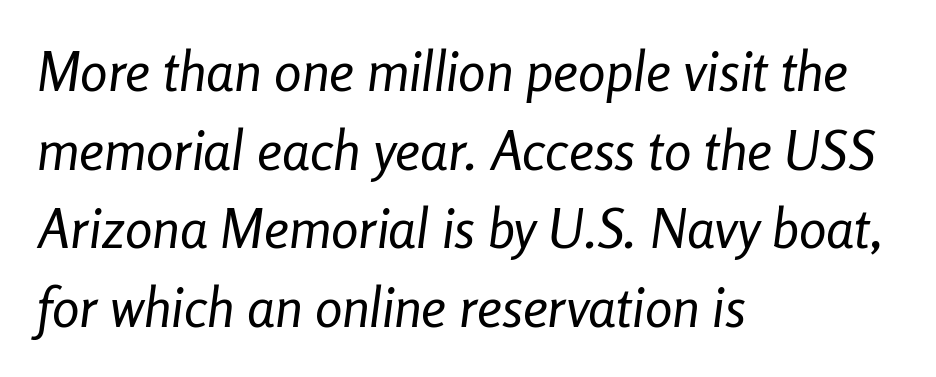
{"italic": "yes", "lean": "right", "slant_degrees": 8, "bold": "no", "weight": "regular", "width": "condensed", "stroke_contrast": "low", "x_height": "medium", "monospaced": "no", "underline": "no", "align": "left", "line_spacing": "normal", "line_spacing_ratio": 1.43, "letter_spacing": "normal", "letter_spacing_em": 0.0, "glyph_px": 55}
